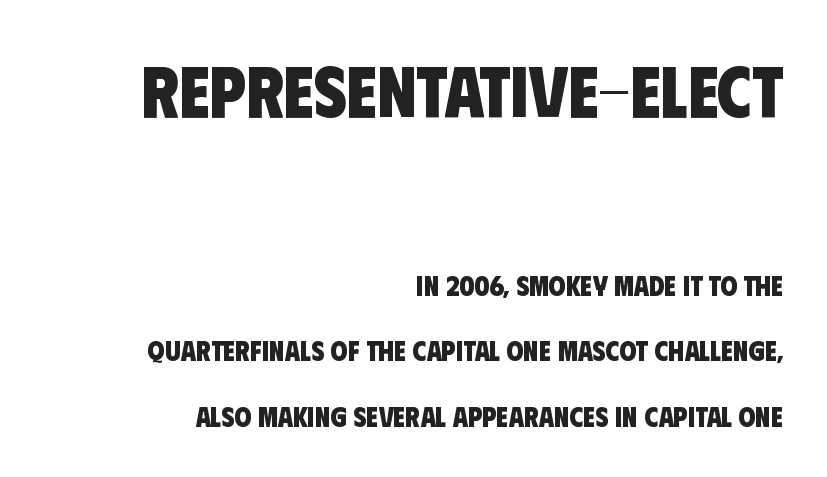
Q: Is the text bold? A: Yes.
Q: Is the typeface a serif or a sans-serif typeface? A: Sans-serif.
Q: Is the text underlined? A: No.
Q: How is the paragraph aligned? A: Right-aligned.
Q: Is the spacing between letters normal or unusually wide? A: Normal.
Q: Is the spacing between lines tight, normal or loose? A: Loose.
Q: Which block of text is set in a larger size, the first (top) or the second (bottom)? A: The first (top) one.
Q: Width (condensed, normal, or wide)? A: Condensed.
Q: Stroke contrast? A: Low.
Q: x-height? A: Large.
Q: Monospaced? A: No.
